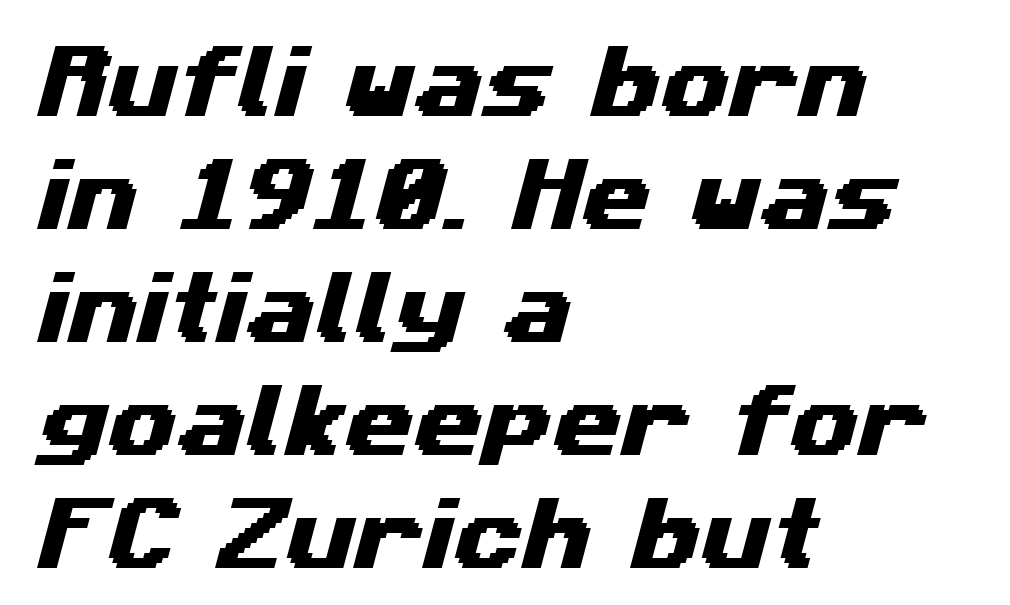
{"serif": "no", "width": "wide", "stroke_contrast": "medium", "x_height": "medium", "monospaced": "no", "underline": "no", "align": "left", "line_spacing": "normal", "line_spacing_ratio": 1.43, "letter_spacing": "normal", "letter_spacing_em": 0.0, "glyph_px": 79}
